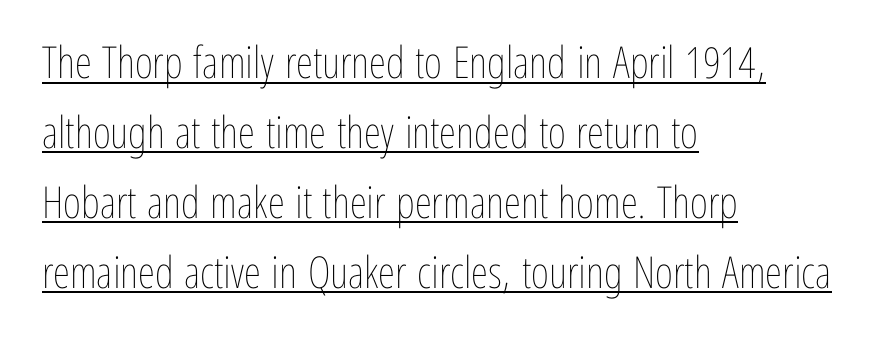
{"italic": "no", "bold": "no", "weight": "thin", "width": "condensed", "stroke_contrast": "low", "x_height": "medium", "monospaced": "no", "underline": "yes", "align": "left", "line_spacing": "normal", "line_spacing_ratio": 1.59, "letter_spacing": "normal", "letter_spacing_em": 0.0, "glyph_px": 44}
